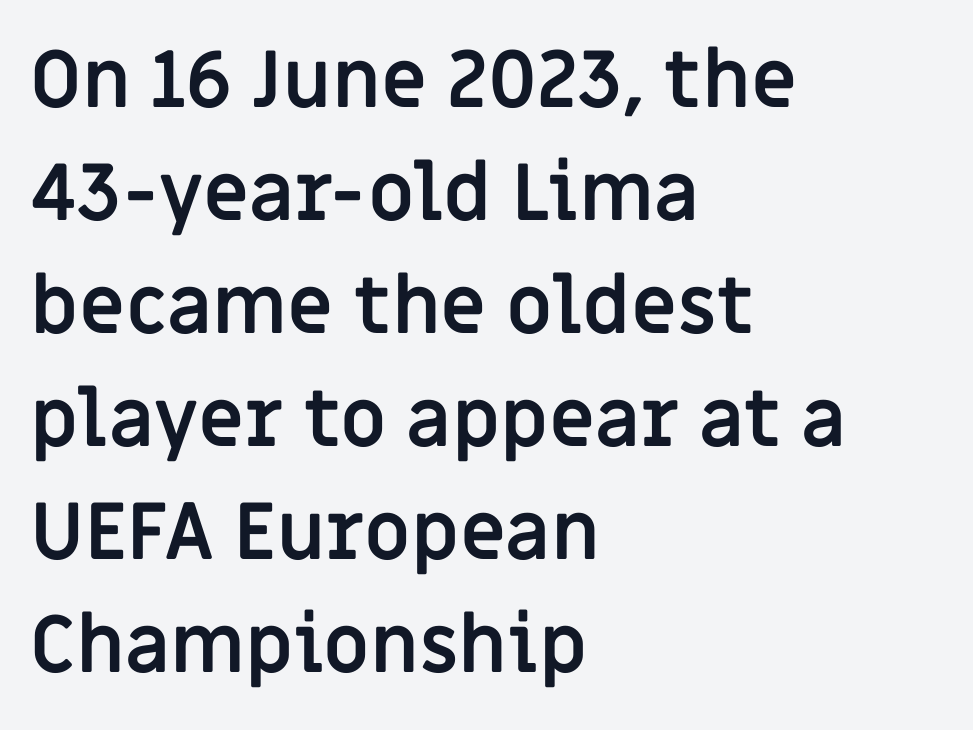
{"serif": "no", "italic": "no", "bold": "yes", "weight": "semibold", "width": "normal", "stroke_contrast": "low", "x_height": "large", "monospaced": "no", "underline": "no", "align": "left", "line_spacing": "normal", "line_spacing_ratio": 1.43, "letter_spacing": "normal", "letter_spacing_em": 0.0, "glyph_px": 79}
